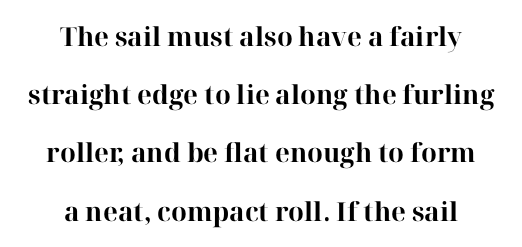
This rendering uses center alignment, leaving both contours irregular but symmetric. Posture: vertical. The letterforms sit shoulder to shoulder at normal distance. Each new line begins a long way beneath the previous one. Pretty heavy lettering here — definitely bold.
